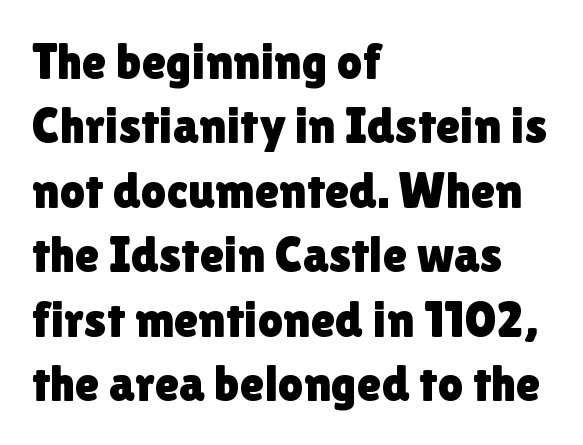
The image shows 50 px sans-serif type, upright; set left-aligned, normal line spacing (1.29x), normal letter spacing, not underlined; low stroke contrast and a medium x-height.
